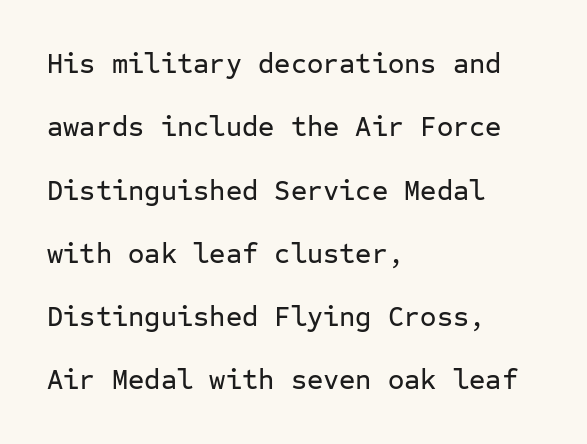
The image shows 28 px sans-serif type, upright, monospaced; set left-aligned, loose line spacing (2.26x), normal letter spacing, not underlined; low stroke contrast and a medium x-height.
